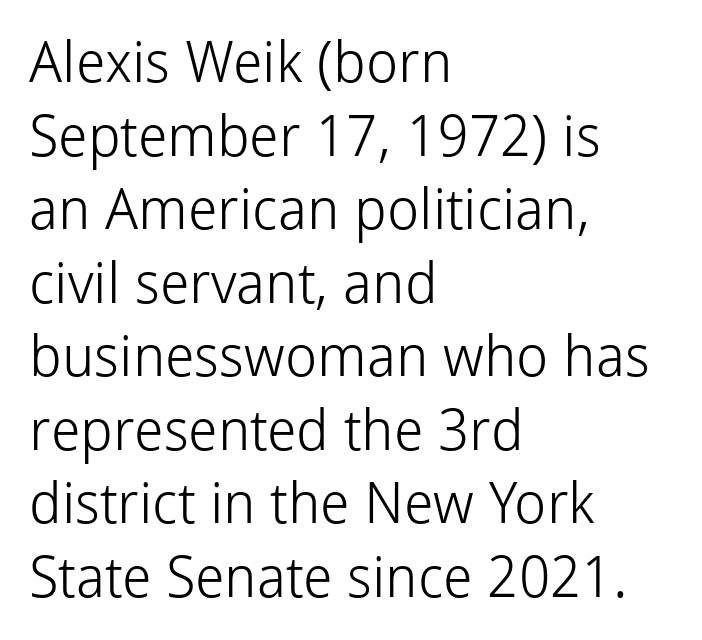
To sum up the face: it is a sans, with no serifs. Glance below the letters and you will spot only blank space. The typeface has the unassuming heft of standard copy or less. Note the varied advance widths — an 'i' is clearly narrower than an 'm'. The passage shown has conventional tracking throughout. One-word summary of the alignment: left.
